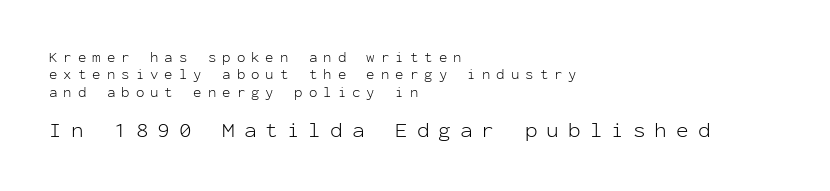
{"italic": "no", "bold": "no", "underline": "no", "align": "left", "line_spacing": "normal", "line_spacing_ratio": 1.25, "letter_spacing": "wide", "letter_spacing_em": 0.43, "larger_block": "second", "size_ratio": 1.5, "glyph_px": 21}
